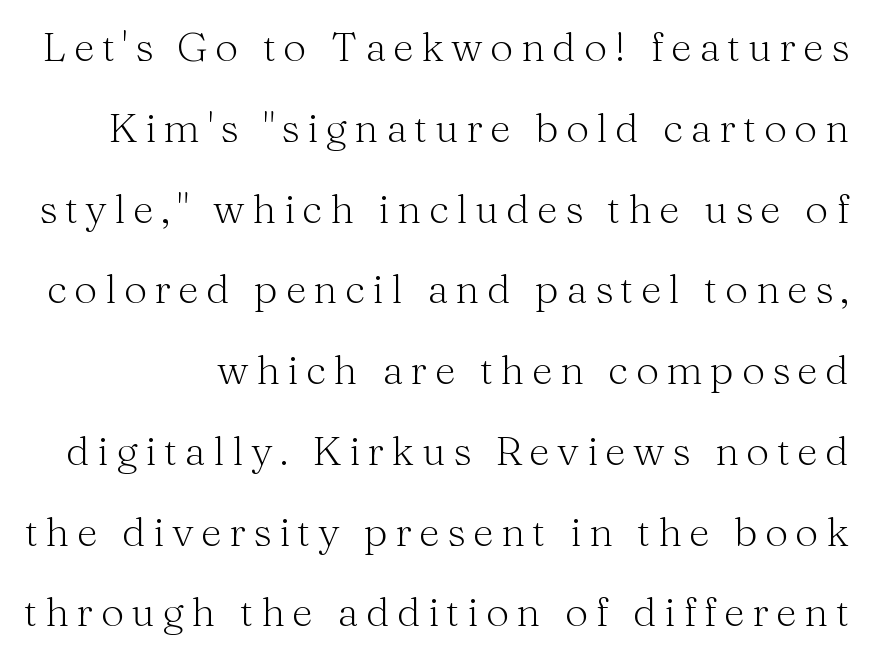
The image shows 41 px light serif type, upright; set loose line spacing (1.97x), not underlined; medium stroke contrast and a medium x-height.
